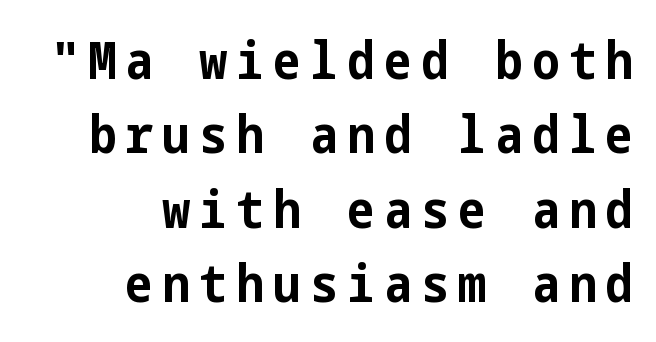
The paragraph has a hard right edge and a soft left edge. Honestly, the row spacing looks completely unremarkable. Unlike a traditional serif, this face leaves its strokes unadorned. Students, this is bold: see how much ink each stroke carries. The string is rendered with underlining switched off. The letters stand straight up with perfectly vertical stems.
